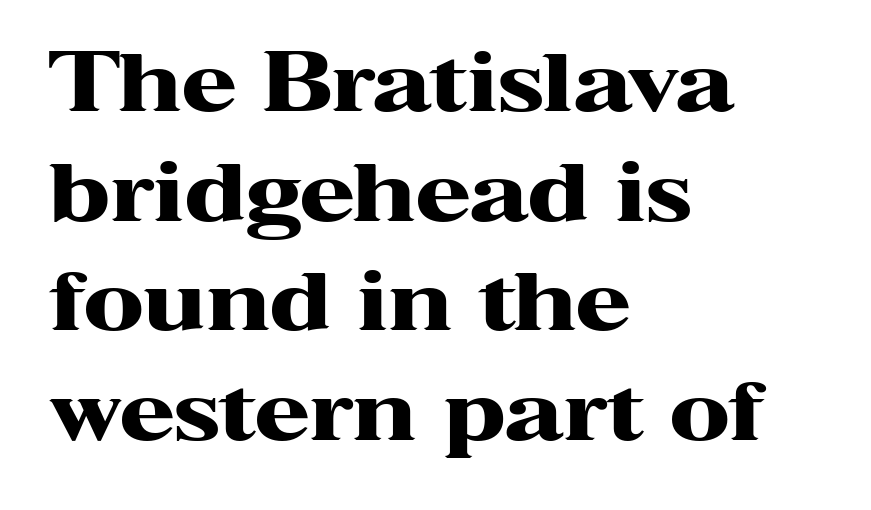
Q: Is the text bold? A: Yes.
Q: Is the text italic (slanted)? A: No, it is upright.
Q: Is the typeface a serif or a sans-serif typeface? A: Serif.
Q: Is the text underlined? A: No.
Q: How is the paragraph aligned? A: Left-aligned.
Q: Is the spacing between letters normal or unusually wide? A: Normal.
Q: Is the spacing between lines tight, normal or loose? A: Normal.
Q: Width (condensed, normal, or wide)? A: Wide.
Q: Stroke contrast? A: High.
Q: x-height? A: Medium.
Q: Monospaced? A: No.
